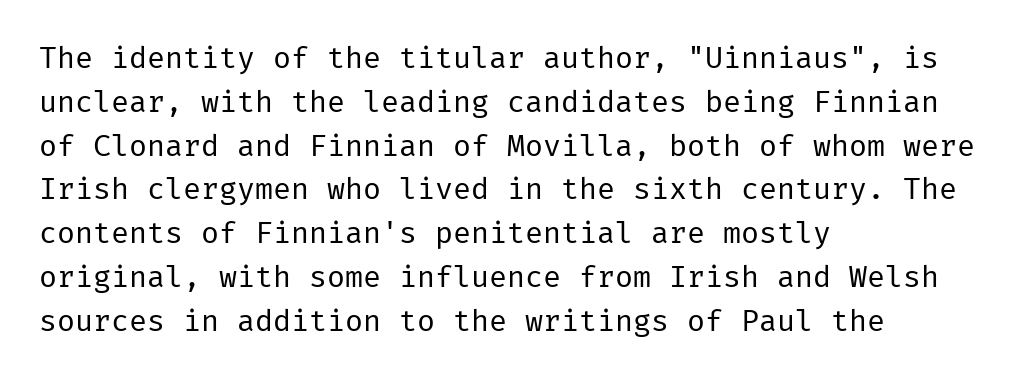
Letter spacing: default. The passage shown is not bold in any degree. Underline: absent. Does the leading feel generous? No, just average.
